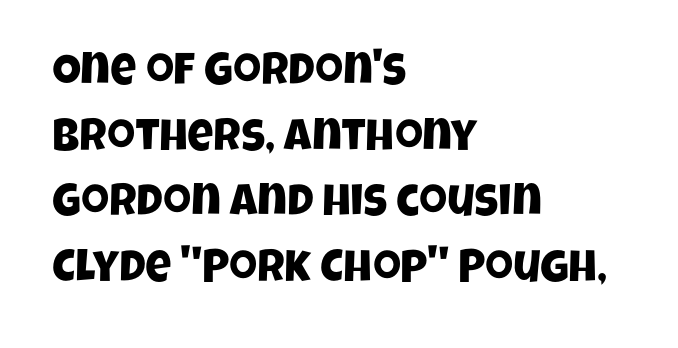
Q: Is the typeface a serif or a sans-serif typeface? A: Sans-serif.
Q: Is the text underlined? A: No.
Q: How is the paragraph aligned? A: Left-aligned.
Q: Is the spacing between letters normal or unusually wide? A: Normal.
Q: Is the spacing between lines tight, normal or loose? A: Normal.
Q: Width (condensed, normal, or wide)? A: Condensed.
Q: Stroke contrast? A: Low.
Q: x-height? A: Large.
Q: Monospaced? A: No.
